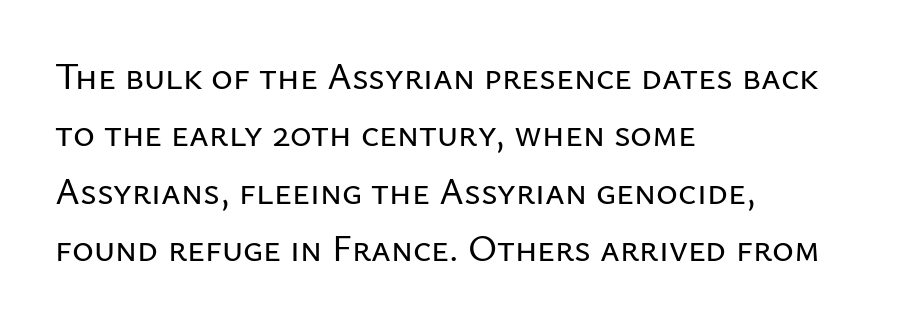
{"serif": "no", "italic": "no", "width": "normal", "stroke_contrast": "low", "x_height": "medium", "monospaced": "no", "underline": "no", "align": "left", "line_spacing": "normal", "line_spacing_ratio": 1.55, "letter_spacing": "normal", "letter_spacing_em": 0.0, "glyph_px": 37}
